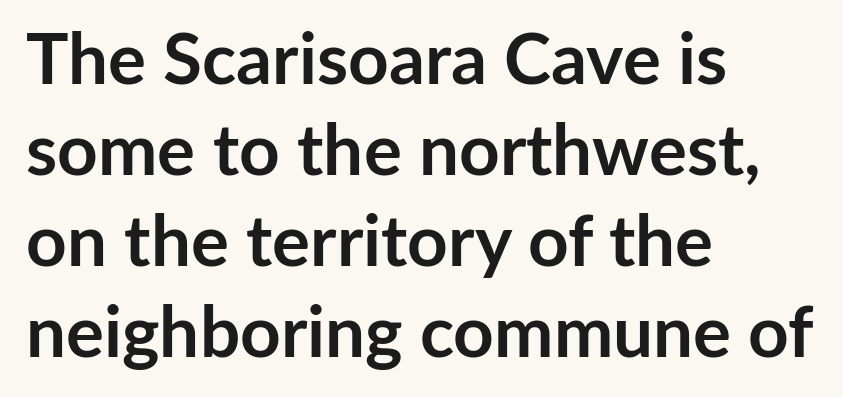
Q: Is the text bold? A: Yes.
Q: Is the text italic (slanted)? A: No, it is upright.
Q: Is the typeface a serif or a sans-serif typeface? A: Sans-serif.
Q: Is the text underlined? A: No.
Q: How is the paragraph aligned? A: Left-aligned.
Q: Is the spacing between letters normal or unusually wide? A: Normal.
Q: Is the spacing between lines tight, normal or loose? A: Normal.
Q: Width (condensed, normal, or wide)? A: Normal.
Q: Stroke contrast? A: Low.
Q: x-height? A: Medium.
Q: Monospaced? A: No.
